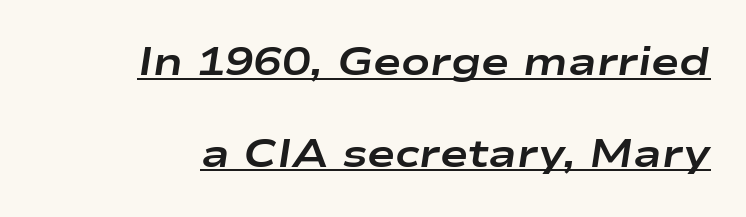
{"italic": "yes", "lean": "right", "slant_degrees": 9, "bold": "yes", "weight": "bold", "width": "wide", "stroke_contrast": "low", "x_height": "medium", "monospaced": "no", "underline": "yes", "align": "right", "line_spacing": "loose", "line_spacing_ratio": 2.41, "letter_spacing": "normal", "letter_spacing_em": 0.0, "glyph_px": 38}
